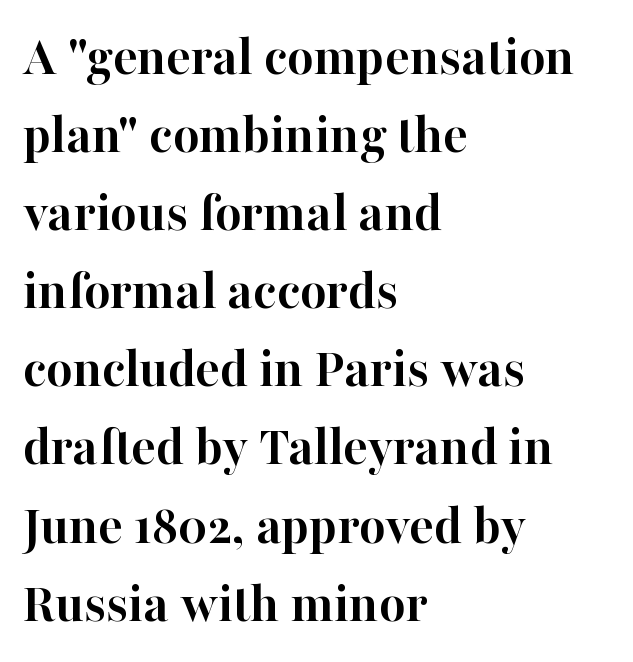
{"serif": "yes", "italic": "no", "bold": "yes", "weight": "semibold", "width": "normal", "stroke_contrast": "high", "x_height": "medium", "monospaced": "no", "underline": "no", "align": "left", "line_spacing": "normal", "line_spacing_ratio": 1.37, "letter_spacing": "normal", "letter_spacing_em": 0.0, "glyph_px": 57}
